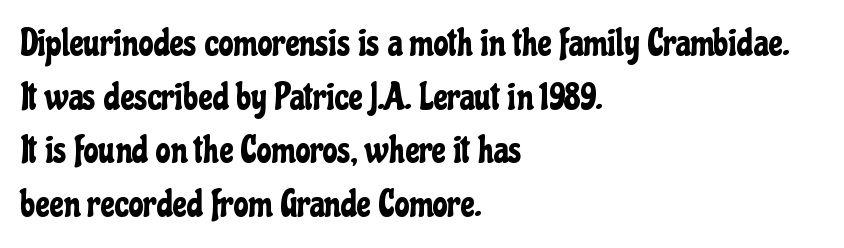
Q: Is the text italic (slanted)? A: No, it is upright.
Q: Is the typeface a serif or a sans-serif typeface? A: Sans-serif.
Q: Is the text underlined? A: No.
Q: How is the paragraph aligned? A: Left-aligned.
Q: Is the spacing between letters normal or unusually wide? A: Normal.
Q: Is the spacing between lines tight, normal or loose? A: Normal.
Q: Width (condensed, normal, or wide)? A: Condensed.
Q: Stroke contrast? A: Low.
Q: x-height? A: Medium.
Q: Monospaced? A: No.
